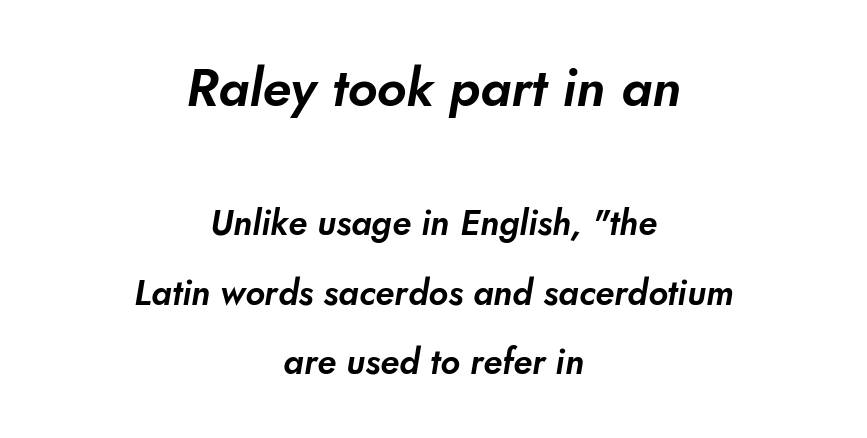
The image shows 53 px sans-serif type; set centered, loose line spacing (1.99x), normal letter spacing, not underlined; the first (top) block is 1.51x larger; low stroke contrast and a small x-height.
